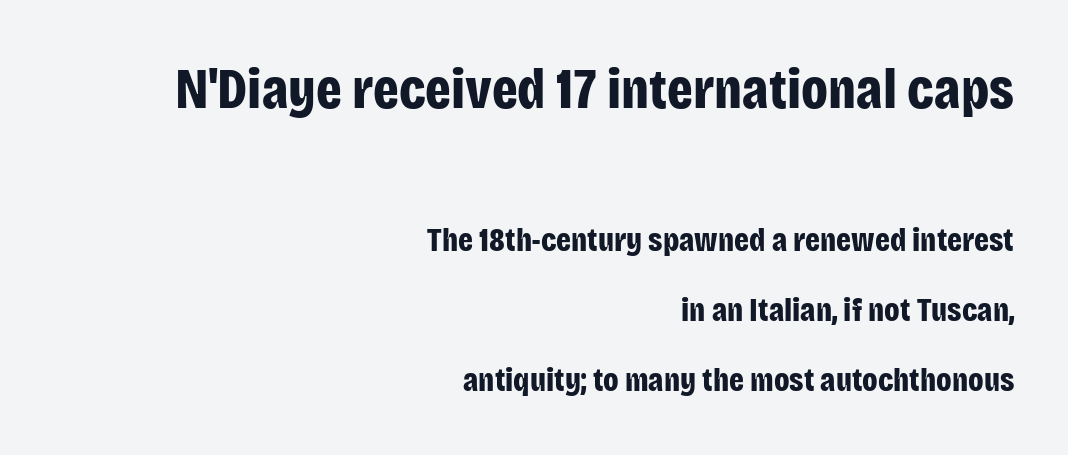
Q: Is the text bold? A: Yes.
Q: Is the text italic (slanted)? A: No, it is upright.
Q: Is the typeface a serif or a sans-serif typeface? A: Sans-serif.
Q: Is the text underlined? A: No.
Q: How is the paragraph aligned? A: Right-aligned.
Q: Is the spacing between letters normal or unusually wide? A: Normal.
Q: Is the spacing between lines tight, normal or loose? A: Loose.
Q: Which block of text is set in a larger size, the first (top) or the second (bottom)? A: The first (top) one.
Q: Width (condensed, normal, or wide)? A: Condensed.
Q: Stroke contrast? A: Low.
Q: x-height? A: Large.
Q: Monospaced? A: No.
